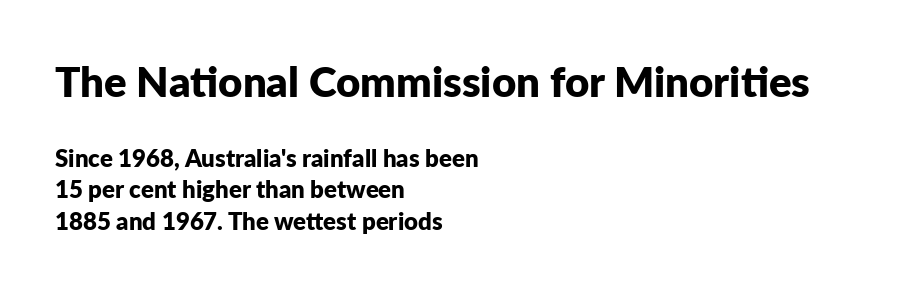
Q: Is the text bold? A: Yes.
Q: Is the text italic (slanted)? A: No, it is upright.
Q: Is the typeface a serif or a sans-serif typeface? A: Sans-serif.
Q: Is the text underlined? A: No.
Q: How is the paragraph aligned? A: Left-aligned.
Q: Is the spacing between letters normal or unusually wide? A: Normal.
Q: Is the spacing between lines tight, normal or loose? A: Normal.
Q: Which block of text is set in a larger size, the first (top) or the second (bottom)? A: The first (top) one.
Q: Width (condensed, normal, or wide)? A: Normal.
Q: Stroke contrast? A: Low.
Q: x-height? A: Medium.
Q: Monospaced? A: No.
